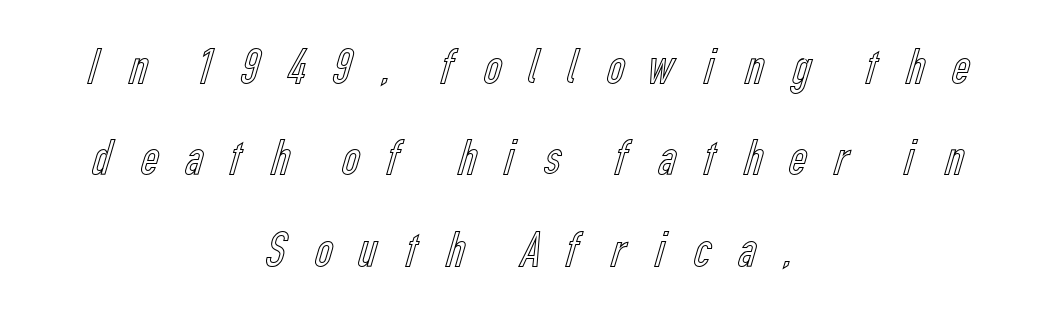
{"width": "condensed", "x_height": "medium", "monospaced": "no", "underline": "no", "align": "center", "line_spacing_ratio": 1.79, "letter_spacing": "wide", "letter_spacing_em": 0.42, "glyph_px": 51}
